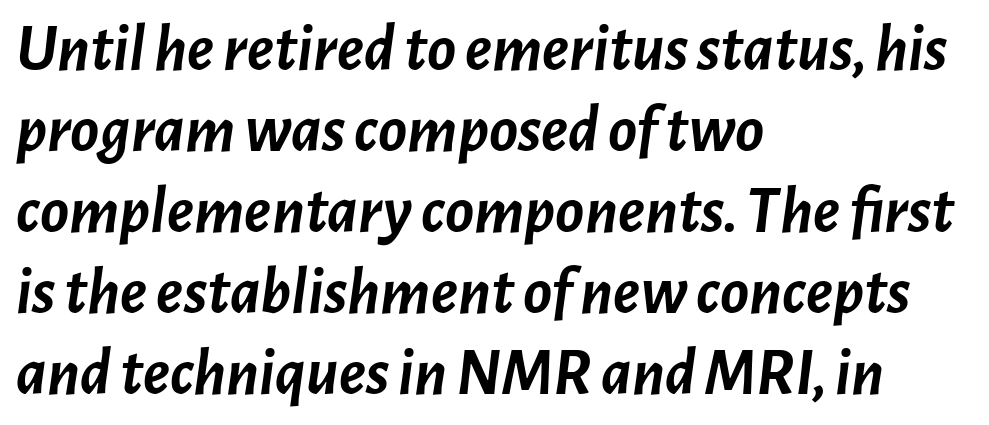
The image shows 67 px semibold type, italic (leaning right); set left-aligned, line spacing 1.21x, normal letter spacing, not underlined; low stroke contrast and a medium x-height.
